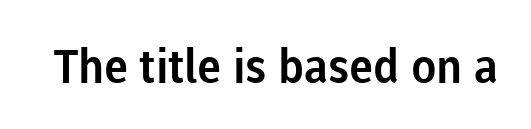
The image shows 47 px sans-serif type, upright; set normal letter spacing, not underlined; low stroke contrast and a medium x-height.
